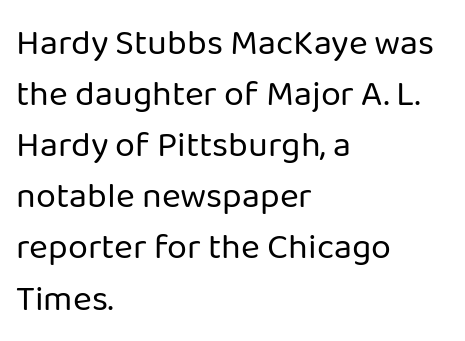
The lettering holds an erect, upright posture throughout. Any mark beneath the type? The region is blank. Does the type have serifs? No, each stem ends abruptly. The setting favours the left margin, as ordinary paragraphs usually do. No extra ink here — the face is not bold. Think of a printed novel: that variable character pitch is what you see here.
